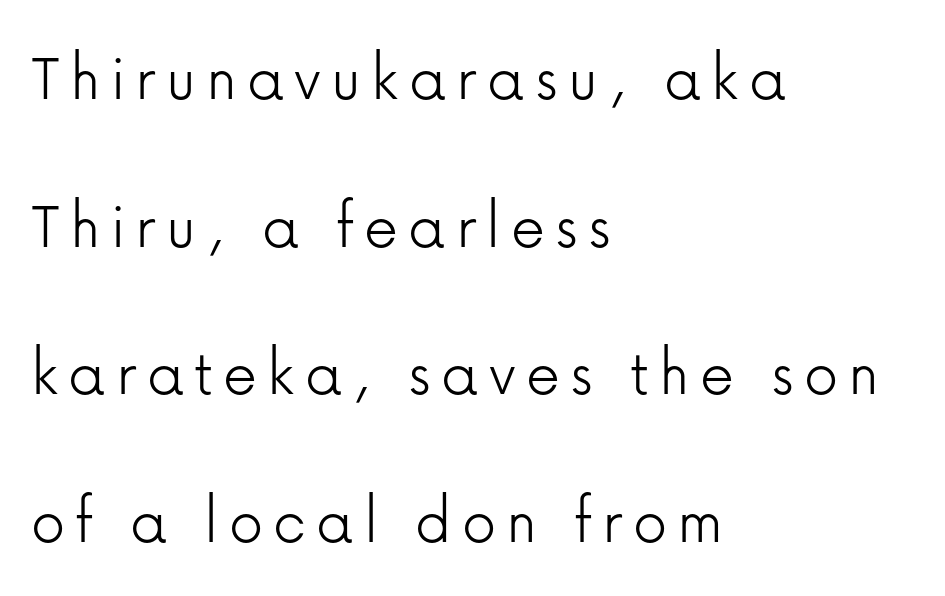
The image shows 68 px light sans-serif type, upright; set left-aligned, loose line spacing (2.17x), not underlined; low stroke contrast and a medium x-height.
